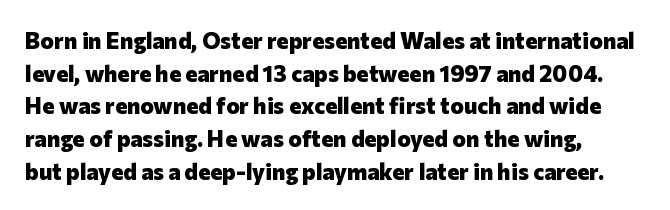
Q: Is the text bold? A: Yes.
Q: Is the text italic (slanted)? A: No, it is upright.
Q: Is the text underlined? A: No.
Q: How is the paragraph aligned? A: Left-aligned.
Q: Is the spacing between letters normal or unusually wide? A: Normal.
Q: Is the spacing between lines tight, normal or loose? A: Normal.
